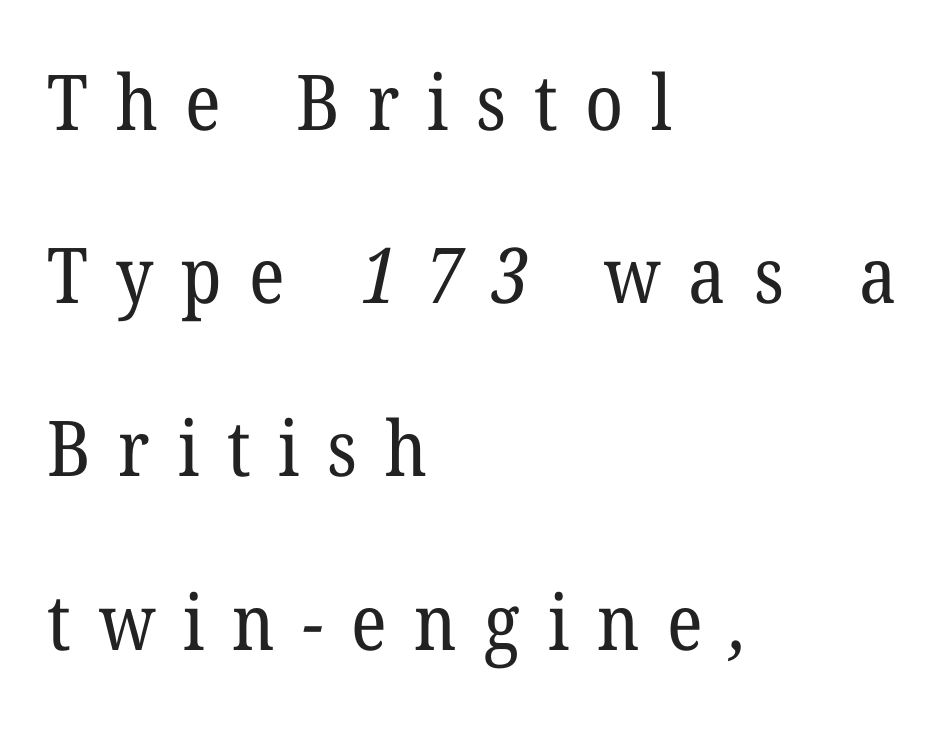
{"serif": "yes", "bold": "no", "weight": "regular", "width": "normal", "stroke_contrast": "low", "x_height": "medium", "monospaced": "no", "underline": "no", "align": "left", "line_spacing": "loose", "line_spacing_ratio": 2.25, "letter_spacing": "wide", "letter_spacing_em": 0.36, "glyph_px": 77}
